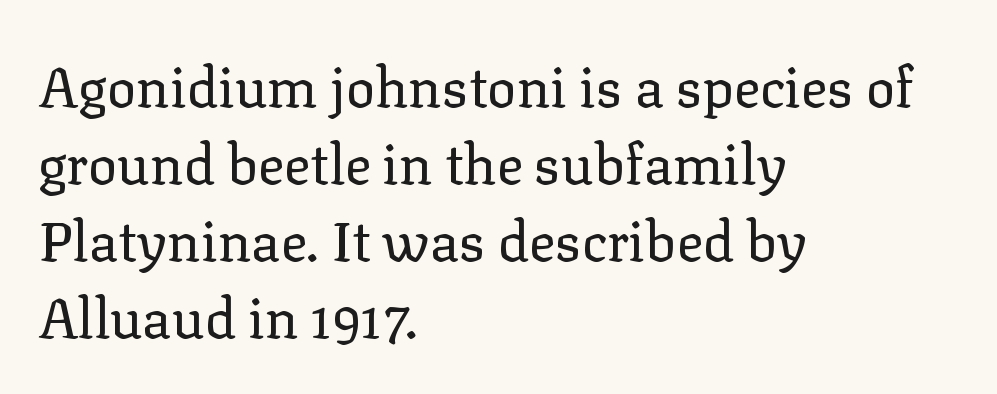
{"serif": "yes", "italic": "no", "bold": "no", "weight": "regular", "width": "normal", "stroke_contrast": "low", "x_height": "medium", "monospaced": "no", "underline": "no", "align": "left", "line_spacing": "normal", "line_spacing_ratio": 1.4, "letter_spacing": "normal", "letter_spacing_em": 0.0, "glyph_px": 55}
